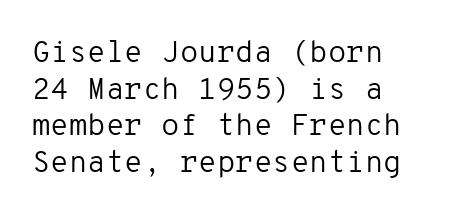
{"serif": "no", "italic": "no", "bold": "no", "weight": "regular", "width": "normal", "stroke_contrast": "low", "x_height": "medium", "monospaced": "yes", "underline": "no", "align": "left", "line_spacing_ratio": 1.22, "letter_spacing": "normal", "letter_spacing_em": 0.0, "glyph_px": 30}
